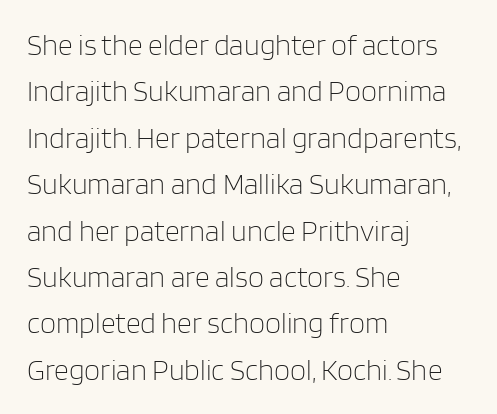
Stroke terminals: plain, sans-serif. A normal amount of white space separates one row of letters from the next. Look at the tracking — it's just the regular setting, nothing added. Weight: in the light-to-regular range.
